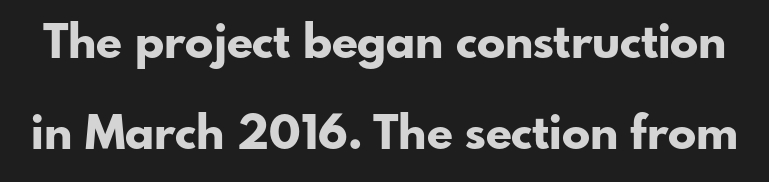
Vertically, the passage feels expansive, rows floating well apart. In terms of letterspacing, this is plain default setting. Typographic density is high because the face is bold. Each row of text sits above clean, open space. Posture: upright roman.
